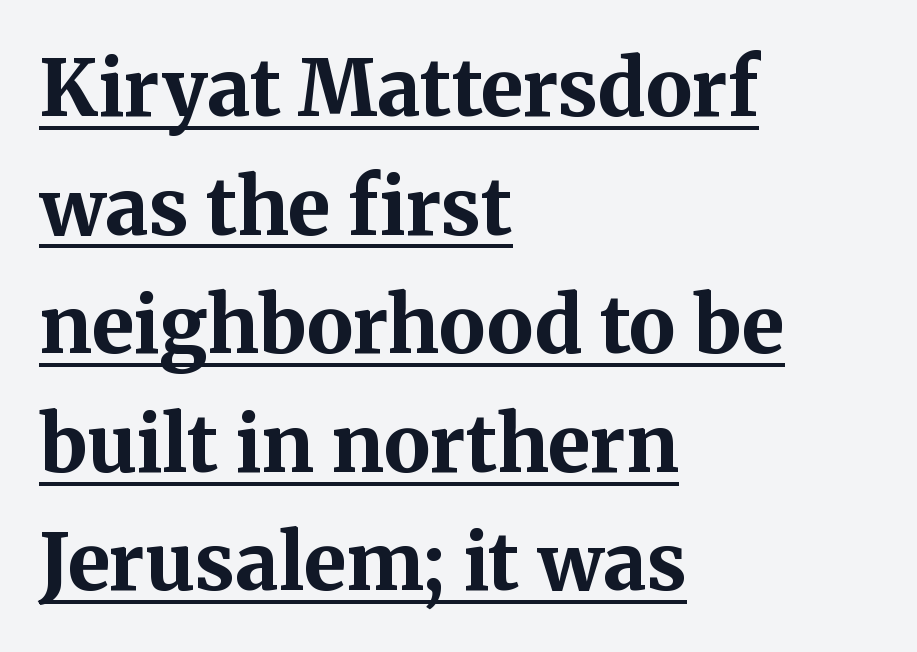
{"serif": "yes", "italic": "no", "bold": "yes", "weight": "bold", "width": "normal", "stroke_contrast": "medium", "x_height": "medium", "monospaced": "no", "underline": "yes", "align": "left", "line_spacing": "normal", "line_spacing_ratio": 1.52, "letter_spacing": "normal", "letter_spacing_em": 0.0, "glyph_px": 78}
